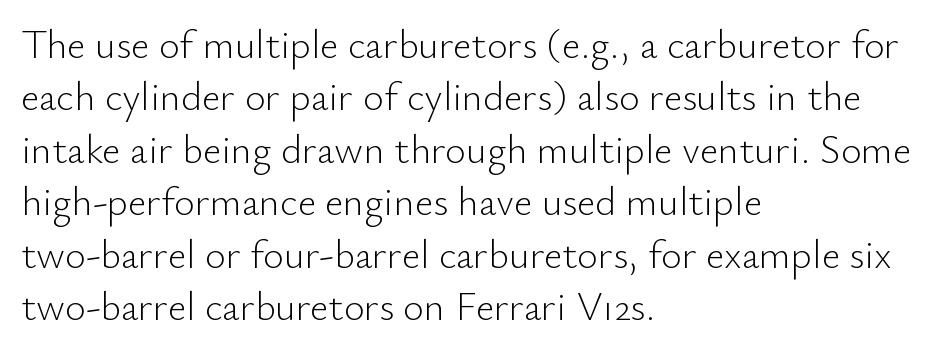
The face used here is proportionally spaced, like ordinary book or web type. No word sits above an underline. Weight class: somewhere from thin through regular. The type is set solid horizontally, with unmodified tracking. The lines are quadded left.
